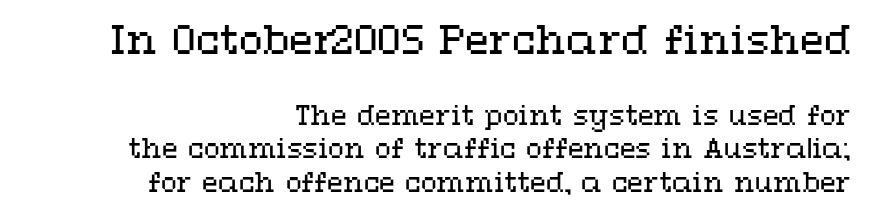
Q: Is the text bold? A: No.
Q: Is the text italic (slanted)? A: No, it is upright.
Q: Is the text underlined? A: No.
Q: How is the paragraph aligned? A: Right-aligned.
Q: Is the spacing between letters normal or unusually wide? A: Normal.
Q: Is the spacing between lines tight, normal or loose? A: Normal.
Q: Which block of text is set in a larger size, the first (top) or the second (bottom)? A: The first (top) one.
Q: Width (condensed, normal, or wide)? A: Wide.
Q: Stroke contrast? A: Medium.
Q: x-height? A: Medium.
Q: Monospaced? A: No.
